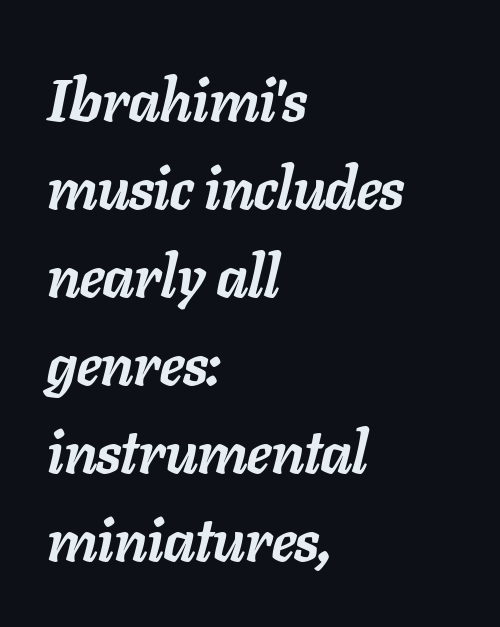
The image shows 59 px semibold type, italic (leaning right); set left-aligned, normal line spacing (1.49x), normal letter spacing, not underlined; low stroke contrast and a medium x-height.
